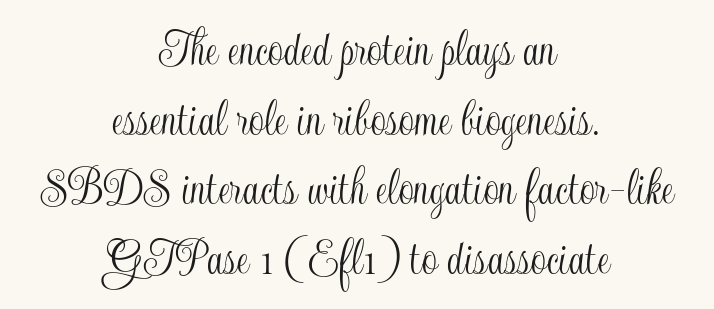
Q: Is the text italic (slanted)? A: Yes.
Q: Is the text underlined? A: No.
Q: How is the paragraph aligned? A: Centered.
Q: Is the spacing between letters normal or unusually wide? A: Normal.
Q: Is the spacing between lines tight, normal or loose? A: Normal.
Q: Width (condensed, normal, or wide)? A: Condensed.
Q: x-height? A: Small.
Q: Monospaced? A: No.
